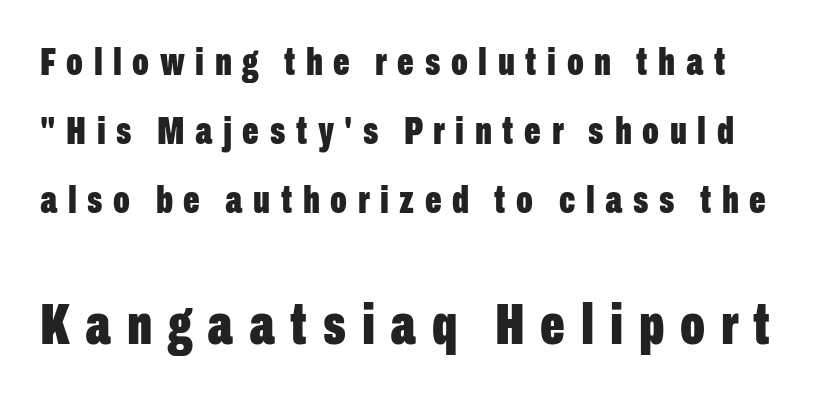
The image shows 58 px bold, condensed sans-serif type, upright; set line spacing 1.77x, unusually wide letter spacing (+0.27 em), not underlined; the second (bottom) block is 1.49x larger; low stroke contrast and a medium x-height.
